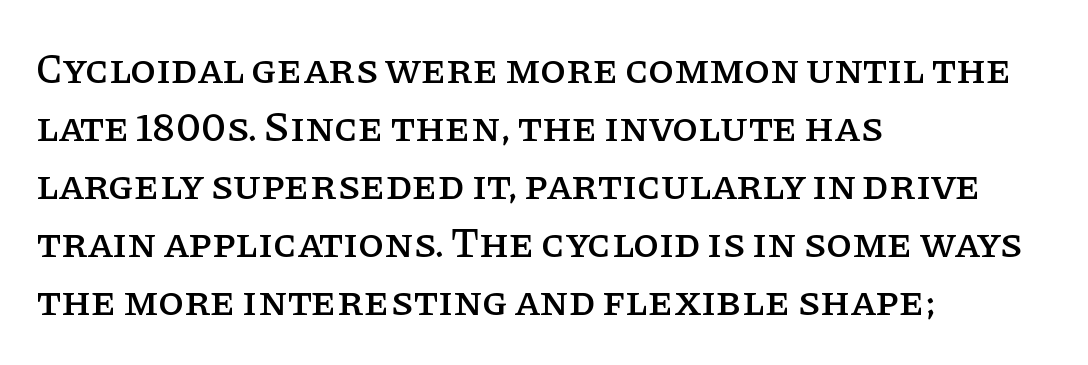
{"serif": "yes", "italic": "no", "width": "normal", "stroke_contrast": "low", "x_height": "large", "monospaced": "no", "underline": "no", "align": "left", "line_spacing": "normal", "line_spacing_ratio": 1.38, "letter_spacing": "normal", "letter_spacing_em": 0.0, "glyph_px": 42}
